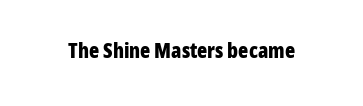
The letterforms sit shoulder to shoulder at normal distance. These lines were composed using upright roman letters. Check the space under the baseline: it is left empty. The sample has been set heavy, in full bold.
